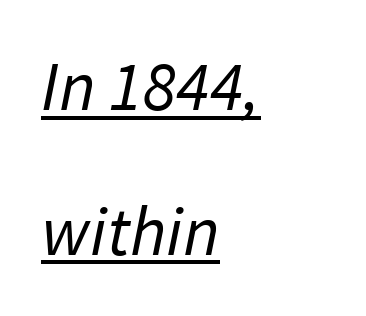
{"serif": "no", "bold": "no", "weight": "regular", "width": "normal", "stroke_contrast": "low", "x_height": "medium", "monospaced": "no", "underline": "yes", "align": "left", "line_spacing": "loose", "line_spacing_ratio": 2.07, "letter_spacing": "normal", "letter_spacing_em": 0.0, "glyph_px": 70}
